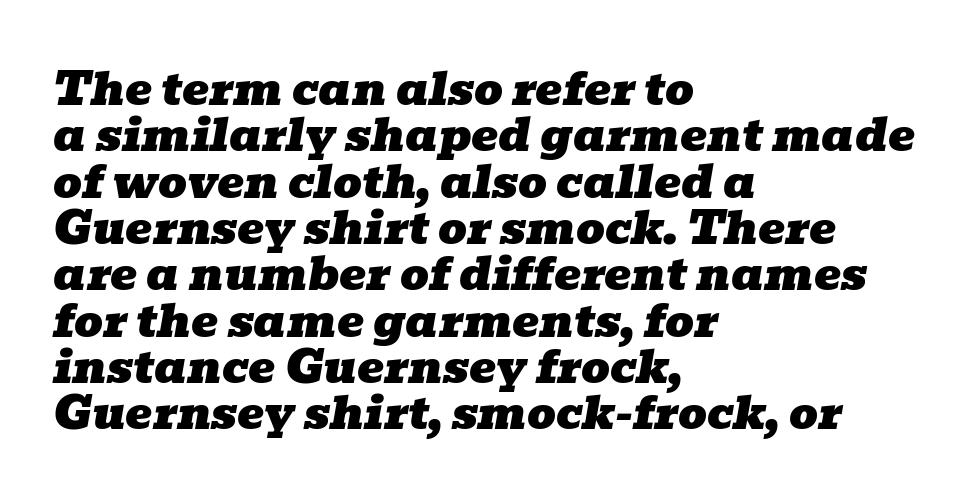
Q: Is the text italic (slanted)? A: Yes, it leans right by about 10 degrees.
Q: Is the typeface a serif or a sans-serif typeface? A: Serif.
Q: Is the text underlined? A: No.
Q: How is the paragraph aligned? A: Left-aligned.
Q: Is the spacing between letters normal or unusually wide? A: Normal.
Q: Is the spacing between lines tight, normal or loose? A: Tight.
Q: Width (condensed, normal, or wide)? A: Wide.
Q: Stroke contrast? A: Low.
Q: x-height? A: Medium.
Q: Monospaced? A: No.
